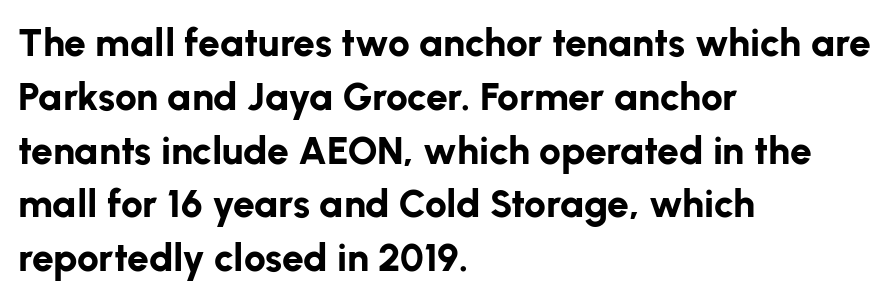
Q: Is the text bold? A: Yes.
Q: Is the text italic (slanted)? A: No, it is upright.
Q: Is the typeface a serif or a sans-serif typeface? A: Sans-serif.
Q: Is the text underlined? A: No.
Q: How is the paragraph aligned? A: Left-aligned.
Q: Is the spacing between letters normal or unusually wide? A: Normal.
Q: Is the spacing between lines tight, normal or loose? A: Normal.
Q: Width (condensed, normal, or wide)? A: Normal.
Q: Stroke contrast? A: Low.
Q: x-height? A: Medium.
Q: Monospaced? A: No.
